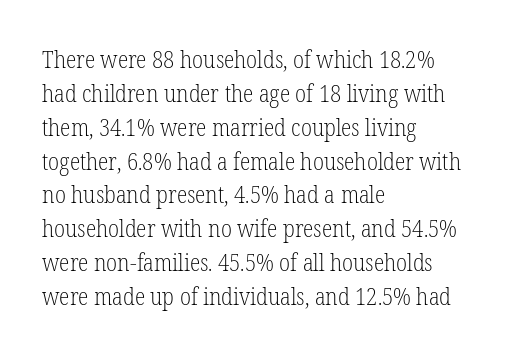
Decoration check: the copy has no underline. Teacher's note: observe the even left margin — that is flush-left alignment. Interline gaps are of average width in this sample. No chunkiness to these letters — they're not bold. These lines were composed using upright roman letters.
